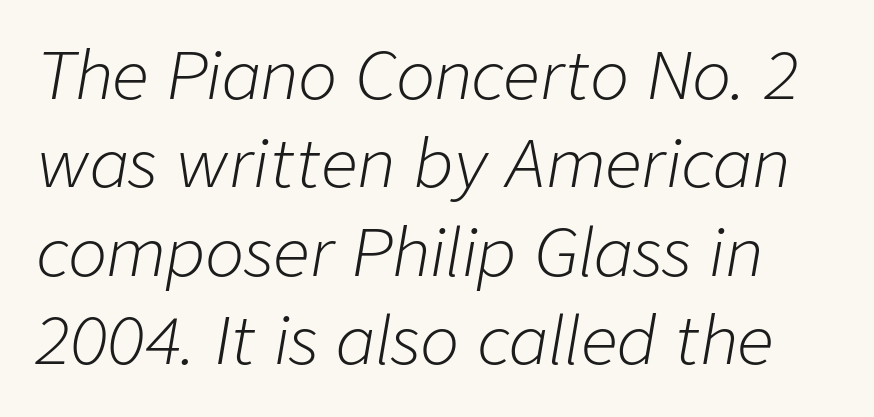
Unmarked baselines from the first word to the last. Tall strokes in this sample are angled rather than plumb. Summary of weight: not heavy and not bold. Quick note: interline space is typical. Tracking here is standard; glyphs follow each other at the usual distance. This sample has the flowing, uneven cadence of proportional lettering.
